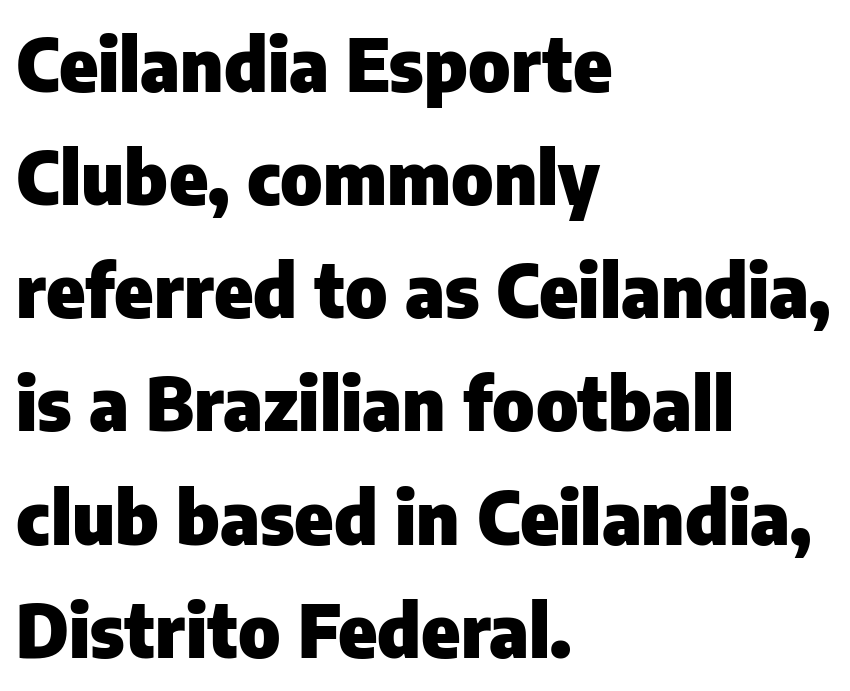
{"serif": "no", "italic": "no", "bold": "yes", "weight": "heavy", "width": "normal", "stroke_contrast": "low", "x_height": "medium", "monospaced": "no", "underline": "no", "align": "left", "line_spacing": "normal", "line_spacing_ratio": 1.55, "letter_spacing": "normal", "letter_spacing_em": 0.0, "glyph_px": 73}
